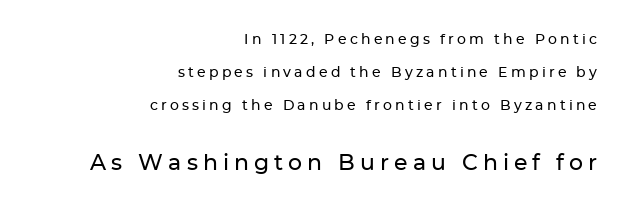
Q: Is the text italic (slanted)? A: No, it is upright.
Q: Is the text underlined? A: No.
Q: How is the paragraph aligned? A: Right-aligned.
Q: Is the spacing between letters normal or unusually wide? A: Unusually wide.
Q: Is the spacing between lines tight, normal or loose? A: Loose.
Q: Which block of text is set in a larger size, the first (top) or the second (bottom)? A: The second (bottom) one.
